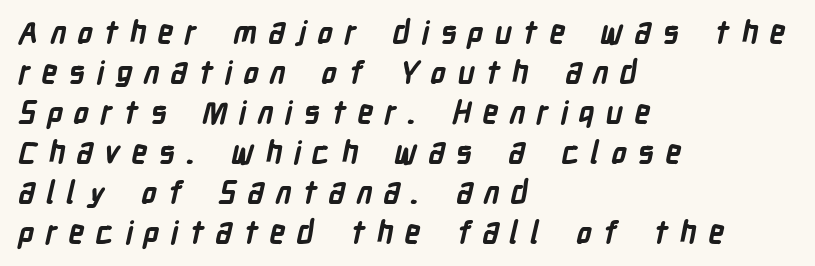
{"serif": "no", "bold": "yes", "weight": "bold", "width": "condensed", "stroke_contrast": "low", "x_height": "medium", "monospaced": "no", "underline": "no", "align": "left", "line_spacing": "normal", "line_spacing_ratio": 1.29, "letter_spacing": "wide", "letter_spacing_em": 0.36, "glyph_px": 31}
